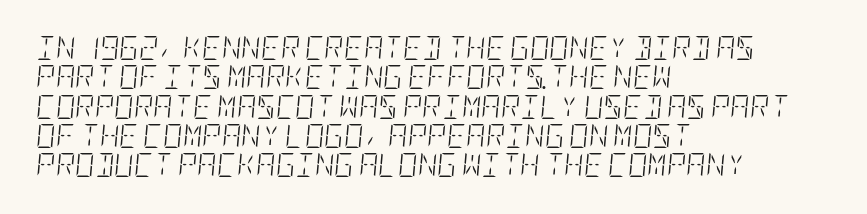
The image shows 24 px text type, italic (leaning right); set left-aligned, line spacing 1.22x, normal letter spacing, not underlined.
